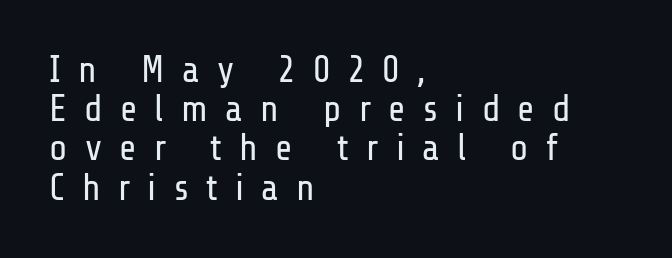
The image shows 37 px regular-weight, condensed sans-serif type, upright; set left-aligned, tight line spacing (1.06x), unusually wide letter spacing (+0.47 em), not underlined; low stroke contrast and a medium x-height.
